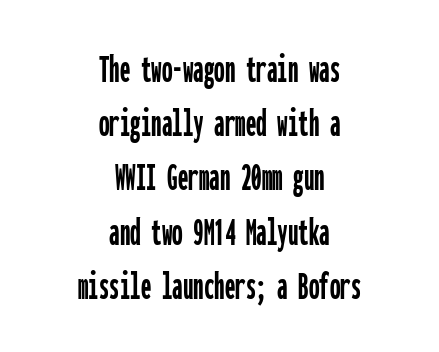
{"serif": "no", "italic": "no", "width": "condensed", "stroke_contrast": "low", "x_height": "medium", "monospaced": "yes", "underline": "no", "align": "center", "line_spacing": "normal", "line_spacing_ratio": 1.29, "letter_spacing": "normal", "letter_spacing_em": 0.0, "glyph_px": 42}
